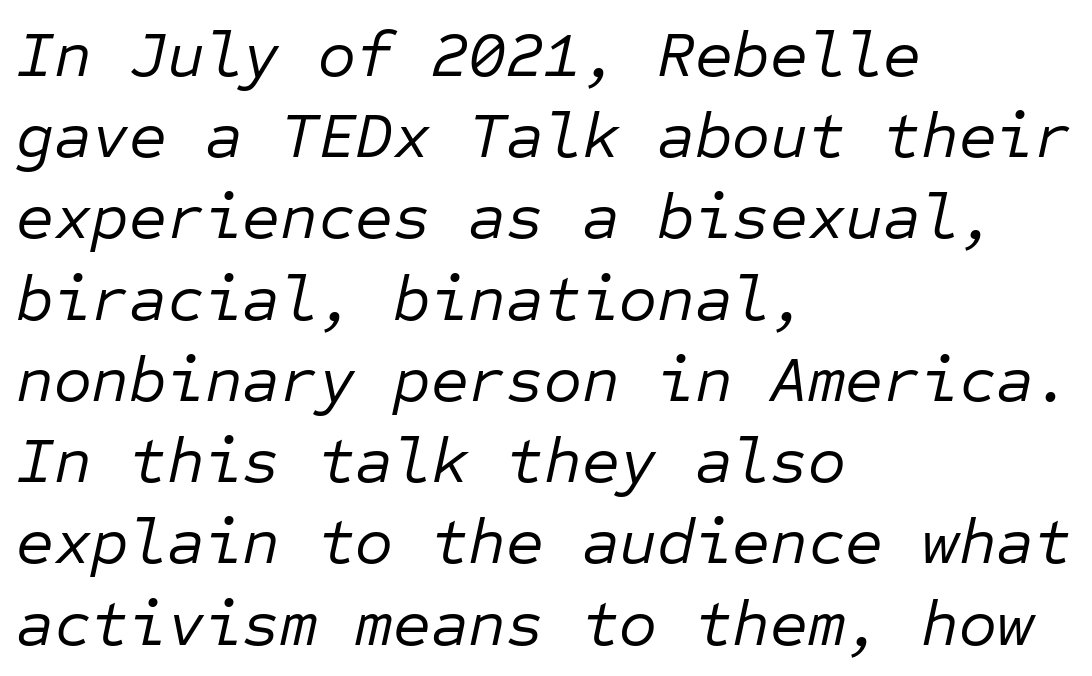
Q: Is the text bold? A: No.
Q: Is the text italic (slanted)? A: Yes, it leans right by about 12 degrees.
Q: Is the text underlined? A: No.
Q: How is the paragraph aligned? A: Left-aligned.
Q: Is the spacing between letters normal or unusually wide? A: Normal.
Q: Is the spacing between lines tight, normal or loose? A: Normal.
Q: Width (condensed, normal, or wide)? A: Normal.
Q: Stroke contrast? A: Low.
Q: x-height? A: Medium.
Q: Monospaced? A: Yes.
